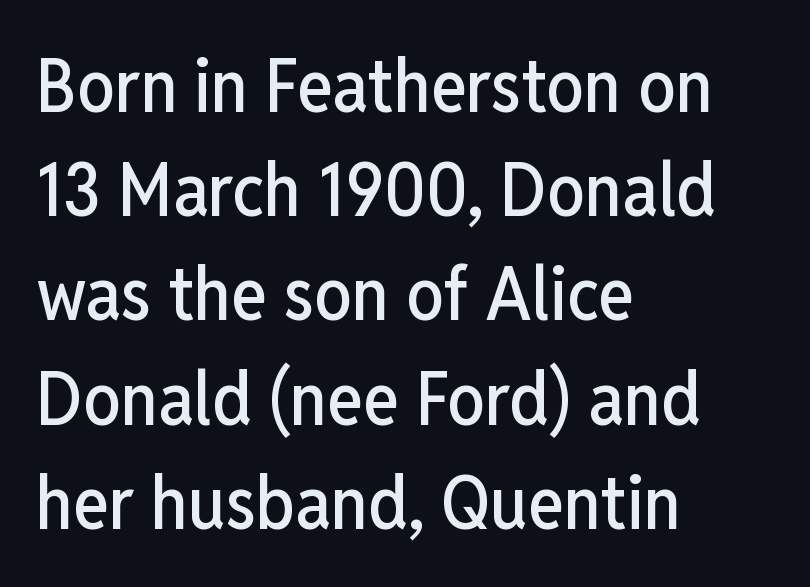
{"serif": "no", "italic": "no", "width": "condensed", "stroke_contrast": "low", "x_height": "medium", "monospaced": "no", "underline": "no", "align": "left", "line_spacing": "normal", "line_spacing_ratio": 1.39, "letter_spacing": "normal", "letter_spacing_em": 0.0, "glyph_px": 75}
